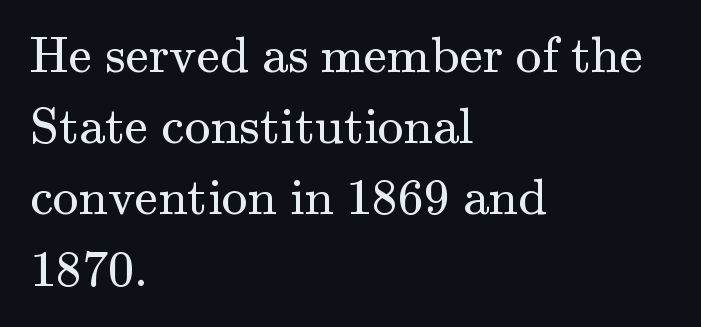
The image shows 52 px regular-weight serif type, upright; set left-aligned, normal line spacing (1.37x), normal letter spacing, not underlined; medium stroke contrast and a small x-height.
